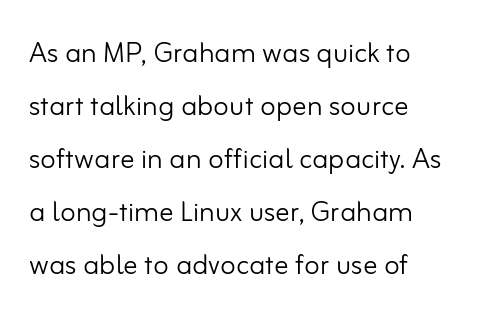
Q: Is the text bold? A: No.
Q: Is the text italic (slanted)? A: No, it is upright.
Q: Is the typeface a serif or a sans-serif typeface? A: Sans-serif.
Q: Is the text underlined? A: No.
Q: How is the paragraph aligned? A: Left-aligned.
Q: Is the spacing between letters normal or unusually wide? A: Normal.
Q: Is the spacing between lines tight, normal or loose? A: Normal.
Q: Width (condensed, normal, or wide)? A: Normal.
Q: Stroke contrast? A: Low.
Q: x-height? A: Small.
Q: Monospaced? A: No.
